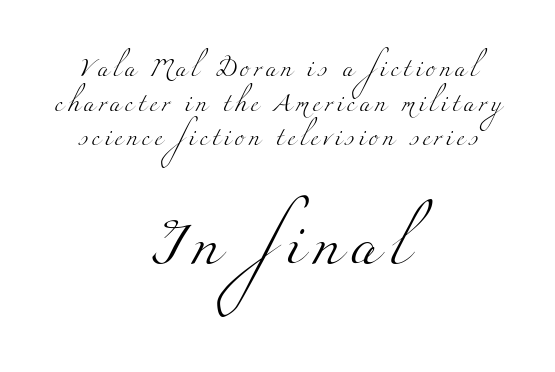
{"bold": "no", "weight": "light", "width": "wide", "stroke_contrast": "medium", "x_height": "small", "monospaced": "no", "underline": "no", "align": "center", "line_spacing": "loose", "line_spacing_ratio": 1.92, "letter_spacing": "wide", "letter_spacing_em": 0.22, "larger_block": "second", "size_ratio": 2.5, "glyph_px": 45}
